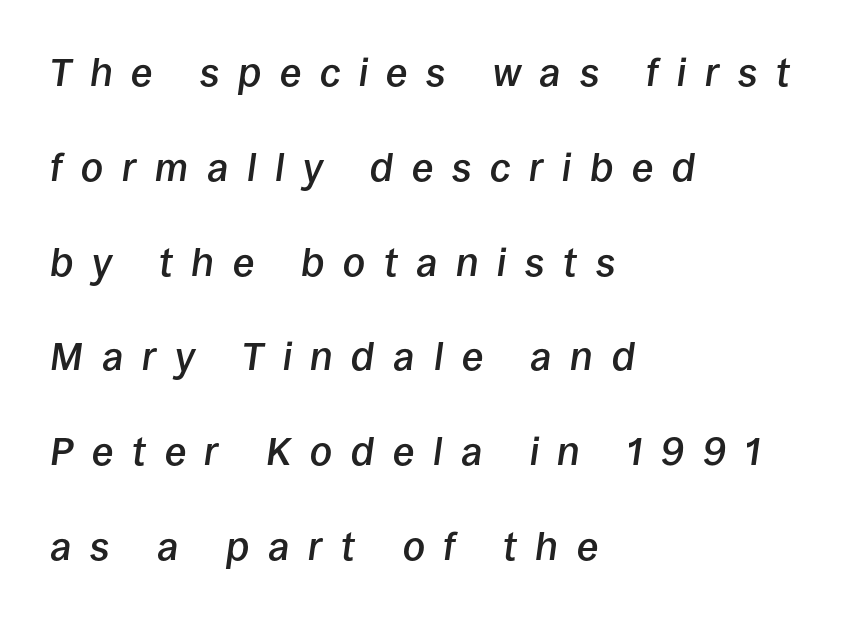
The face used here is a semibold: visibly heavier than regular, lighter than bold. Bare-footed words on every line. These lines stack with their left ends in a neat column. The text carries the slant typical of an italic or oblique font.
